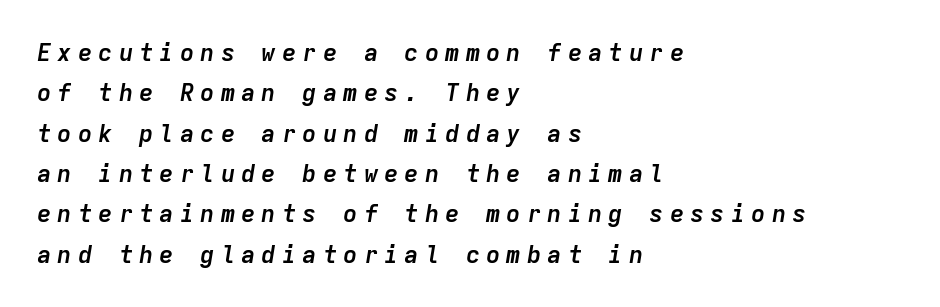
Q: Is the text bold? A: Yes.
Q: Is the text italic (slanted)? A: Yes, it leans right by about 9 degrees.
Q: Is the text underlined? A: No.
Q: How is the paragraph aligned? A: Left-aligned.
Q: Is the spacing between letters normal or unusually wide? A: Unusually wide.
Q: Is the spacing between lines tight, normal or loose? A: Normal.
